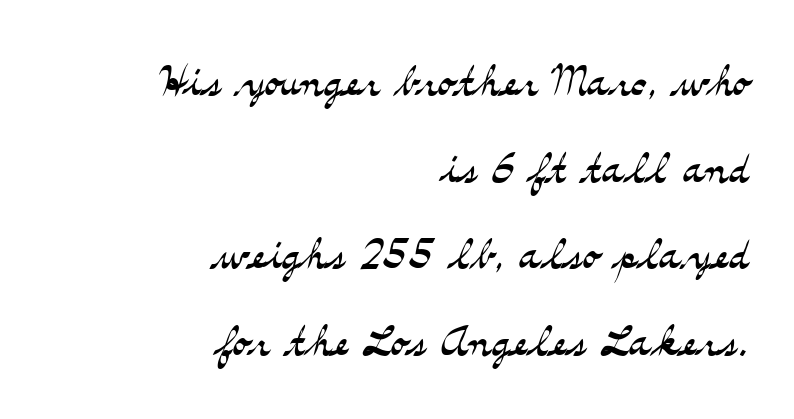
The image shows 59 px light, wide serif type; set right-aligned, normal line spacing (1.47x), normal letter spacing, not underlined; medium stroke contrast and a small x-height.
